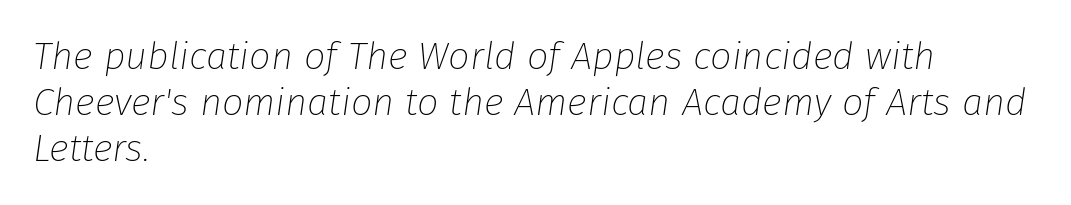
The image shows 38 px thin type, italic (leaning right); set left-aligned, line spacing 1.21x, normal letter spacing, not underlined; low stroke contrast and a medium x-height.
